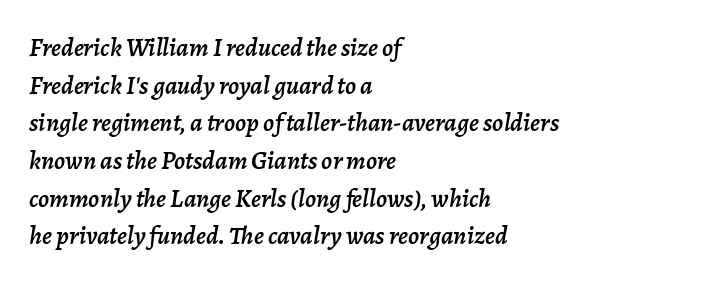
Q: Is the text italic (slanted)? A: Yes, it leans right by about 7 degrees.
Q: Is the text underlined? A: No.
Q: How is the paragraph aligned? A: Left-aligned.
Q: Is the spacing between letters normal or unusually wide? A: Normal.
Q: Is the spacing between lines tight, normal or loose? A: Normal.
